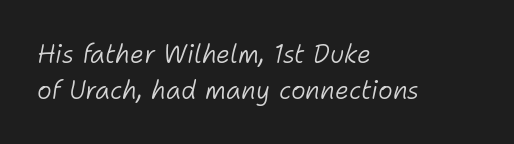
{"italic": "yes", "lean": "right", "slant_degrees": 11, "bold": "no", "underline": "no", "align": "left", "line_spacing": "normal", "line_spacing_ratio": 1.44, "letter_spacing": "normal", "letter_spacing_em": 0.0, "glyph_px": 25}
